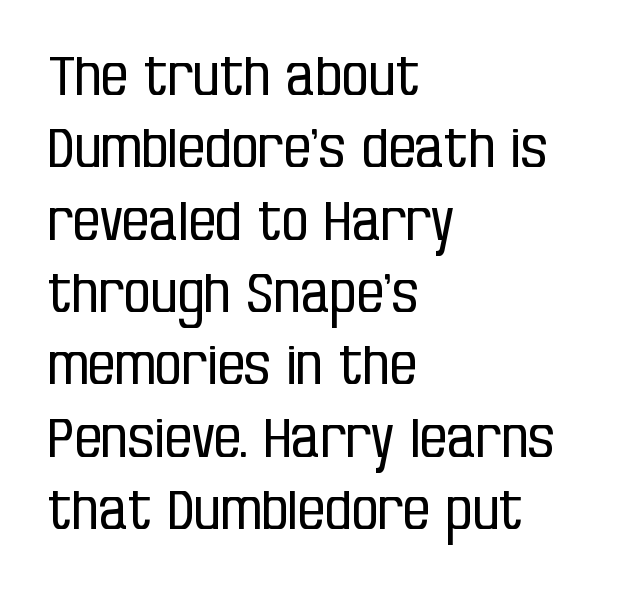
Successive baselines arrive at the customary interval. Note: no serifs on the glyphs. Weight: regular or lighter. These lines keep a tight, regular rhythm from letter to letter.
